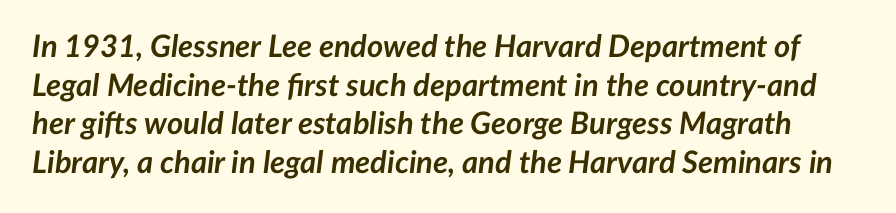
{"italic": "yes", "lean": "right", "slant_degrees": 7, "bold": "yes", "weight": "semibold", "width": "normal", "stroke_contrast": "low", "x_height": "medium", "monospaced": "no", "underline": "no", "line_spacing": "normal", "line_spacing_ratio": 1.25, "letter_spacing": "normal", "letter_spacing_em": 0.0, "glyph_px": 31}
